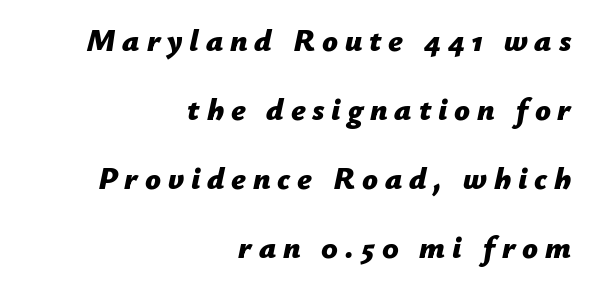
{"italic": "yes", "lean": "right", "slant_degrees": 12, "bold": "yes", "weight": "bold", "width": "normal", "stroke_contrast": "low", "x_height": "medium", "monospaced": "no", "underline": "no", "align": "right", "line_spacing": "loose", "line_spacing_ratio": 2.23, "letter_spacing": "wide", "letter_spacing_em": 0.22, "glyph_px": 31}
